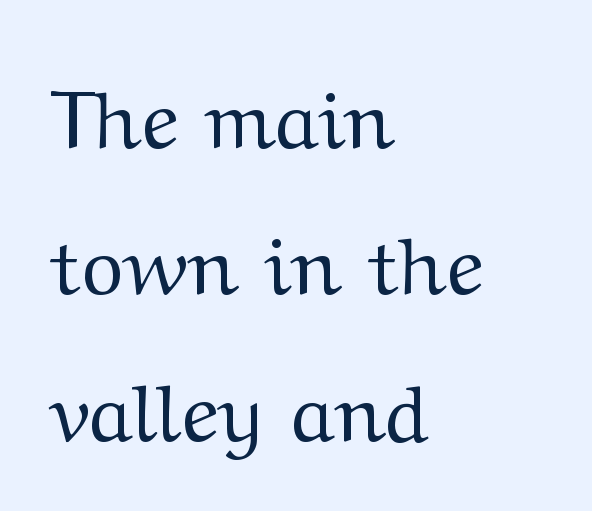
Short and long lines alike share a common starting point at left. The characters are drawn with everyday or finer stroke widths. Words appear dense and cohesive because spacing is normal. This sample has the flowing, uneven cadence of proportional lettering. Ascenders rise straight up at ninety degrees. The characters display serif detailing at their extremities.
